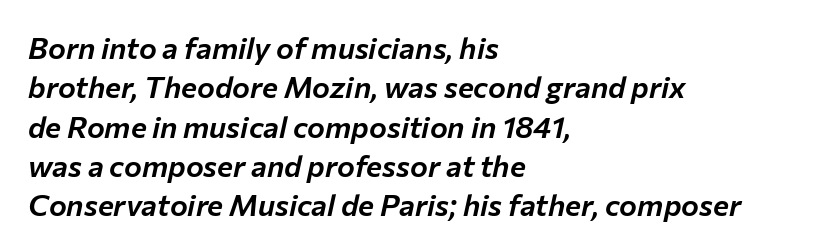
{"italic": "yes", "lean": "right", "slant_degrees": 12, "width": "normal", "stroke_contrast": "low", "x_height": "medium", "monospaced": "no", "underline": "no", "align": "left", "line_spacing": "normal", "line_spacing_ratio": 1.31, "letter_spacing": "normal", "letter_spacing_em": 0.0, "glyph_px": 30}
